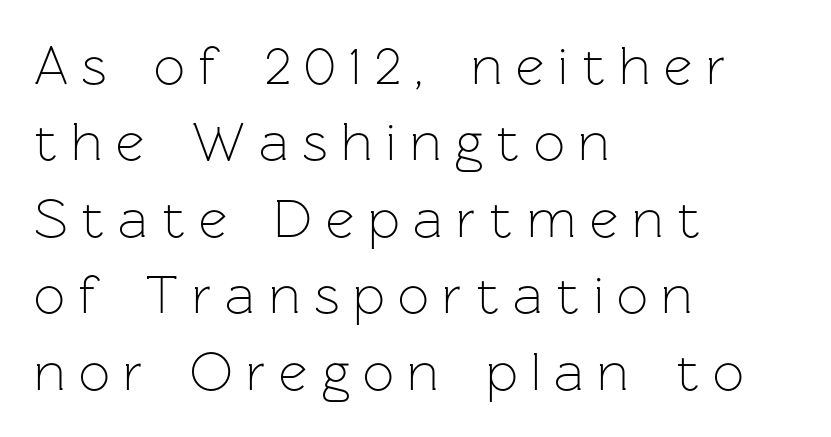
{"serif": "no", "italic": "no", "bold": "no", "weight": "light", "width": "normal", "stroke_contrast": "low", "x_height": "medium", "monospaced": "no", "underline": "no", "align": "left", "line_spacing": "normal", "line_spacing_ratio": 1.39, "letter_spacing": "wide", "letter_spacing_em": 0.25, "glyph_px": 55}
